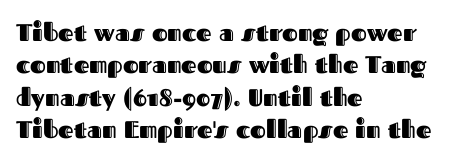
Glyph-to-glyph distance matches everyday printed text. Teacher's note: observe the even left margin — that is flush-left alignment. Type without underlining. This sample keeps an unexceptional amount of space between lines. This is roman type, the default non-slanted kind.
